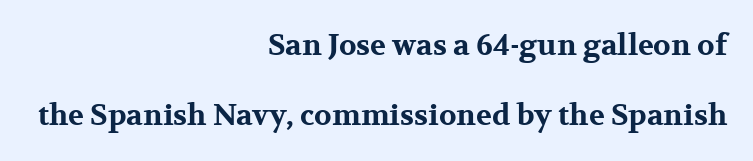
{"serif": "yes", "italic": "no", "bold": "yes", "weight": "bold", "width": "wide", "stroke_contrast": "medium", "x_height": "medium", "monospaced": "no", "underline": "no", "align": "right", "line_spacing": "loose", "line_spacing_ratio": 2.41, "letter_spacing": "normal", "letter_spacing_em": 0.0, "glyph_px": 29}
